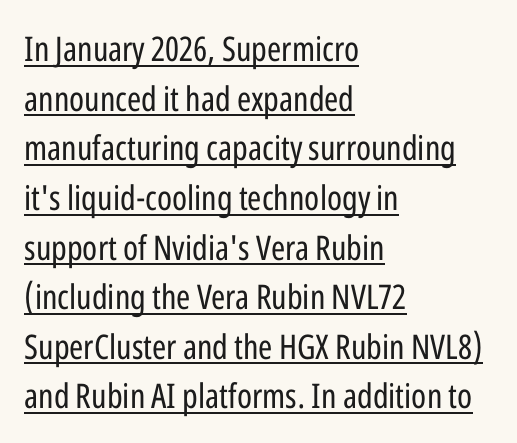
Stem width sits at or under what a default text font uses. Looks like regular typesetting: each glyph gets only the width it needs. Vertical strokes here are truly vertical. The gaps between neighbouring characters are ordinary and unremarkable. Rows of type keep a routine distance in the vertical direction.
